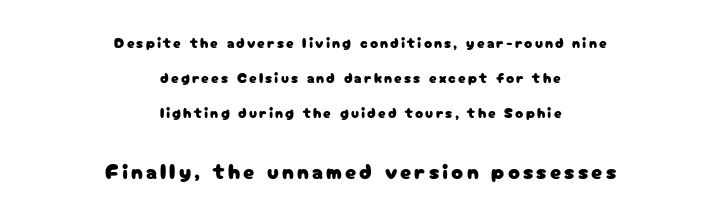
Q: Is the text italic (slanted)? A: No, it is upright.
Q: Is the text underlined? A: No.
Q: How is the paragraph aligned? A: Centered.
Q: Is the spacing between lines tight, normal or loose? A: Loose.
Q: Which block of text is set in a larger size, the first (top) or the second (bottom)? A: The second (bottom) one.
